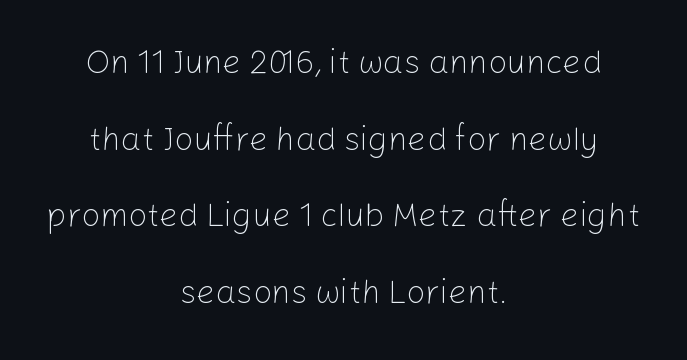
Q: Is the text bold? A: No.
Q: Is the text italic (slanted)? A: No, it is upright.
Q: Is the typeface a serif or a sans-serif typeface? A: Sans-serif.
Q: Is the text underlined? A: No.
Q: How is the paragraph aligned? A: Centered.
Q: Is the spacing between letters normal or unusually wide? A: Normal.
Q: Is the spacing between lines tight, normal or loose? A: Loose.
Q: Width (condensed, normal, or wide)? A: Normal.
Q: Stroke contrast? A: Low.
Q: x-height? A: Medium.
Q: Monospaced? A: No.
